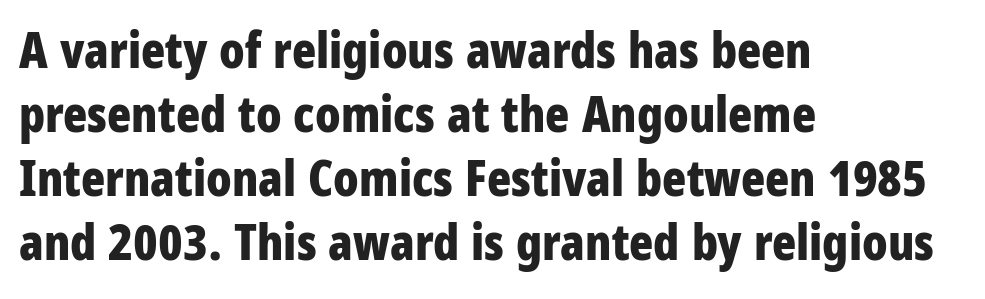
Notice how descenders clear the ascenders below comfortably — that's standard leading. Descenders are the only things crossing below the line. The rendering uses natural spacing where letterforms have individual widths. Inter-character spacing is left at the font's built-in metrics. Each line starts at the same left margin while the right side varies. Chunky letters — that's bold for sure.
